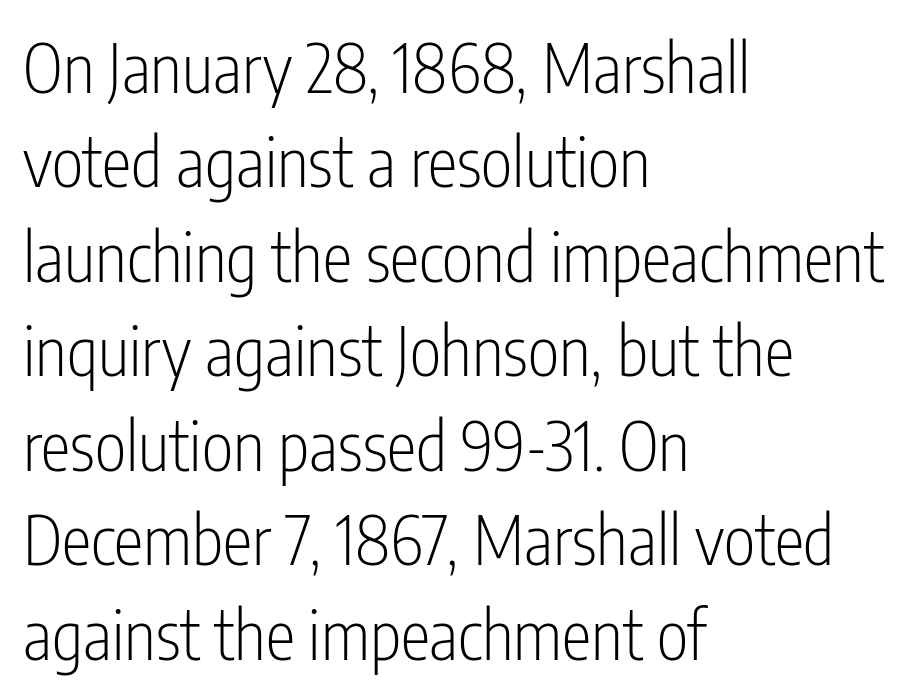
The image shows 67 px light, condensed sans-serif type, upright; set left-aligned, normal line spacing (1.41x), normal letter spacing, not underlined; low stroke contrast and a medium x-height.
